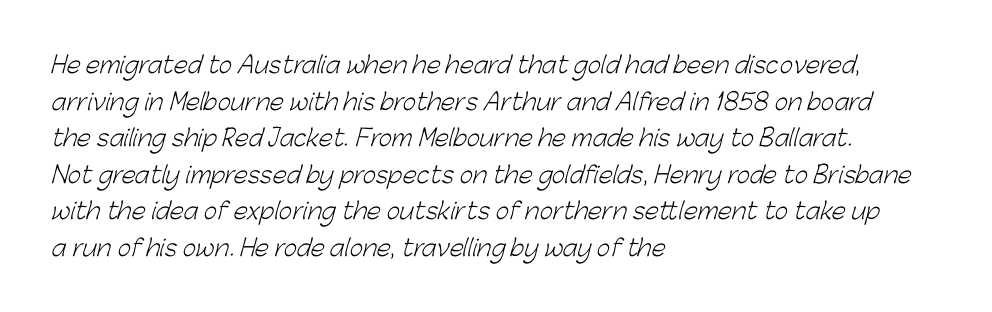
Q: Is the text bold? A: No.
Q: Is the text underlined? A: No.
Q: How is the paragraph aligned? A: Left-aligned.
Q: Is the spacing between letters normal or unusually wide? A: Normal.
Q: Is the spacing between lines tight, normal or loose? A: Normal.
